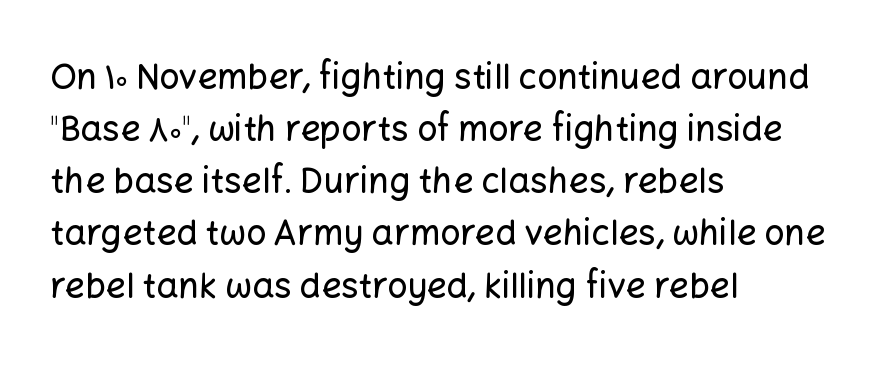
Q: Is the text italic (slanted)? A: No, it is upright.
Q: Is the typeface a serif or a sans-serif typeface? A: Sans-serif.
Q: Is the text underlined? A: No.
Q: How is the paragraph aligned? A: Left-aligned.
Q: Is the spacing between letters normal or unusually wide? A: Normal.
Q: Is the spacing between lines tight, normal or loose? A: Normal.
Q: Width (condensed, normal, or wide)? A: Normal.
Q: Stroke contrast? A: Low.
Q: x-height? A: Medium.
Q: Monospaced? A: No.
